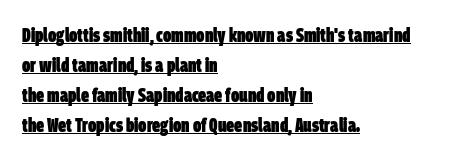
Q: Is the text bold? A: Yes.
Q: Is the text underlined? A: Yes.
Q: How is the paragraph aligned? A: Left-aligned.
Q: Is the spacing between letters normal or unusually wide? A: Normal.
Q: Is the spacing between lines tight, normal or loose? A: Normal.
